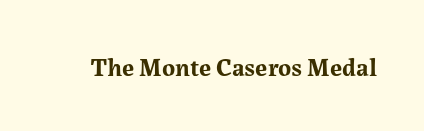
Q: Is the text bold? A: Yes.
Q: Is the text italic (slanted)? A: No, it is upright.
Q: Is the text underlined? A: No.
Q: Is the spacing between letters normal or unusually wide? A: Normal.
